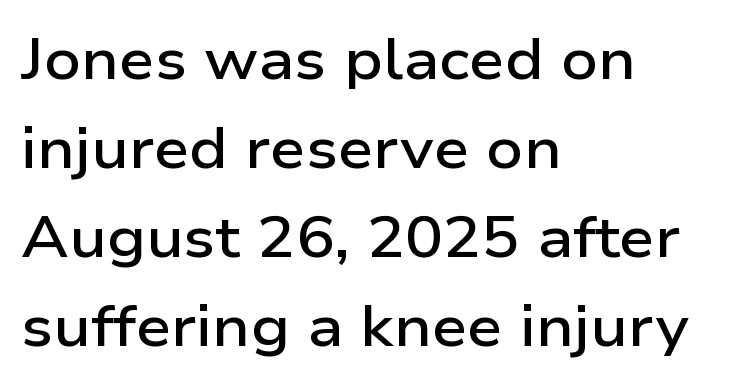
Q: Is the text bold? A: Semi-bold.
Q: Is the text italic (slanted)? A: No, it is upright.
Q: Is the typeface a serif or a sans-serif typeface? A: Sans-serif.
Q: Is the text underlined? A: No.
Q: How is the paragraph aligned? A: Left-aligned.
Q: Is the spacing between letters normal or unusually wide? A: Normal.
Q: Is the spacing between lines tight, normal or loose? A: Normal.
Q: Width (condensed, normal, or wide)? A: Wide.
Q: Stroke contrast? A: Low.
Q: x-height? A: Medium.
Q: Monospaced? A: No.
